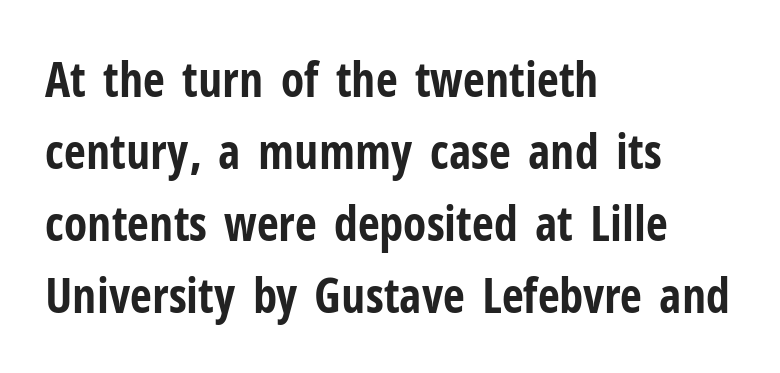
{"serif": "no", "italic": "no", "bold": "yes", "weight": "bold", "width": "condensed", "stroke_contrast": "low", "x_height": "medium", "monospaced": "no", "underline": "no", "align": "left", "line_spacing": "normal", "line_spacing_ratio": 1.5, "letter_spacing": "normal", "letter_spacing_em": 0.0, "glyph_px": 48}
